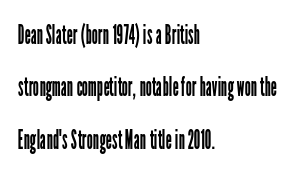
Each stroke keeps to a modest, everyday thickness or less. Designer's note — italics off, roman on. All the whitespace from short lines collects on the right. Successive baselines arrive slowly, with a big drop between each. Only glyphs here, with clear space below each row.
